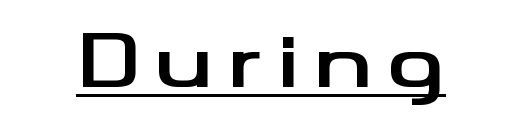
{"serif": "no", "italic": "no", "bold": "yes", "weight": "bold", "width": "wide", "stroke_contrast": "medium", "x_height": "small", "monospaced": "no", "underline": "yes", "letter_spacing": "wide", "letter_spacing_em": 0.21, "glyph_px": 71}
